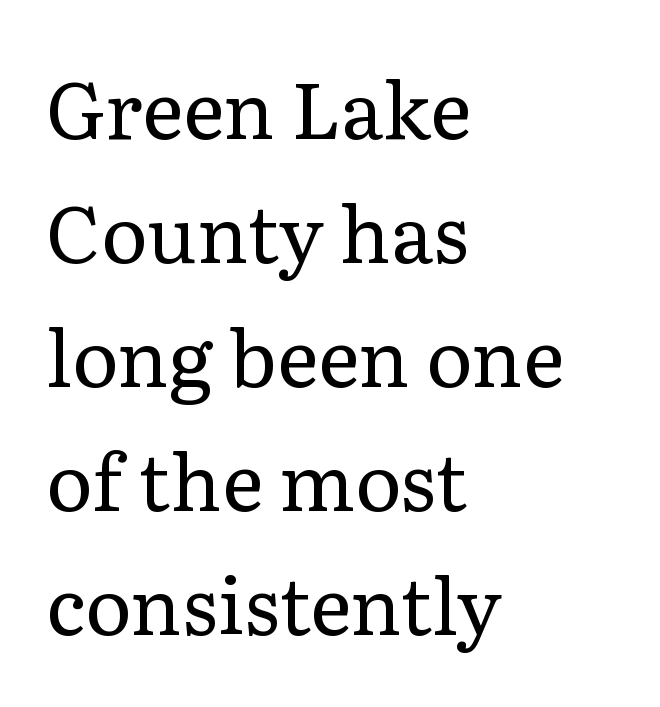
Visually the block forms a straight wall on the left and a jagged coastline on the right. Is this a fixed-width face? No — the glyphs have proportional, varying widths. The area under the type is left untouched. Observe the serifs anchoring each vertical stroke in this sample.
